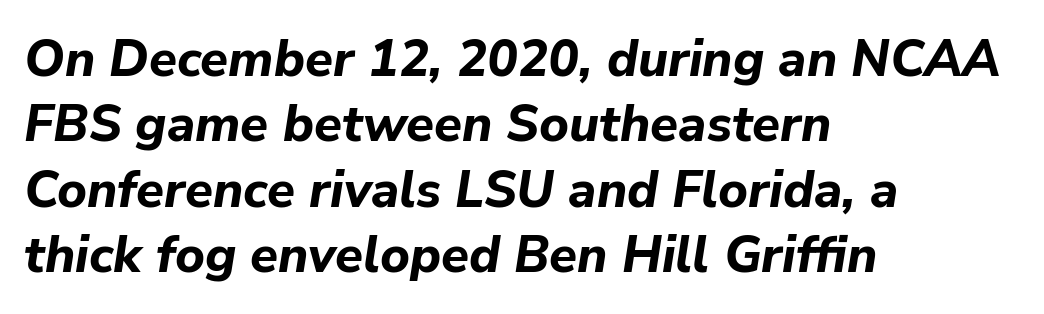
The glyphs are unaccompanied by any horizontal stroke below them. One glance says typical: line gaps are just what's usual. A typesetter would call this proportional, since set widths differ per character. Every row of glyphs begins at an identical x-position on the left. These lines keep a tight, regular rhythm from letter to letter.
